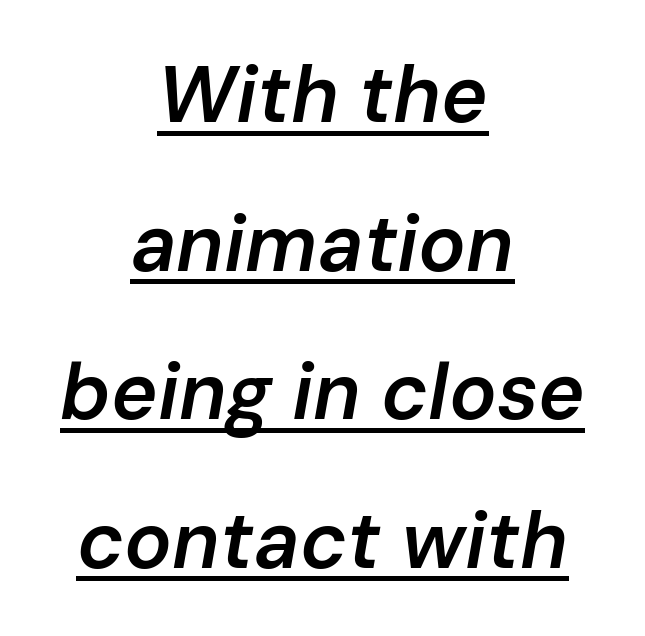
{"italic": "yes", "lean": "right", "slant_degrees": 10, "bold": "semi", "weight": "semibold", "width": "normal", "stroke_contrast": "low", "x_height": "medium", "monospaced": "no", "underline": "yes", "align": "center", "line_spacing_ratio": 1.88, "letter_spacing": "normal", "letter_spacing_em": 0.0, "glyph_px": 79}
